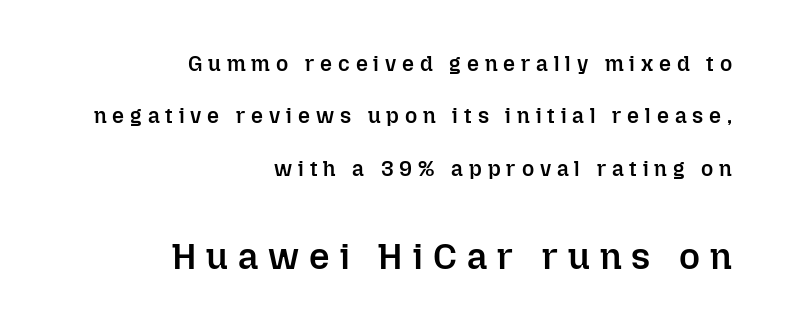
The image shows 36 px semibold type, upright; set right-aligned, loose line spacing (2.49x), unusually wide letter spacing (+0.28 em), not underlined; the second (bottom) block is 1.71x larger; low stroke contrast and a medium x-height.
